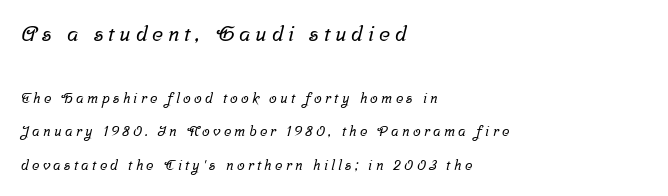
Q: Is the text underlined? A: No.
Q: How is the paragraph aligned? A: Left-aligned.
Q: Is the spacing between letters normal or unusually wide? A: Unusually wide.
Q: Is the spacing between lines tight, normal or loose? A: Loose.
Q: Which block of text is set in a larger size, the first (top) or the second (bottom)? A: The first (top) one.
